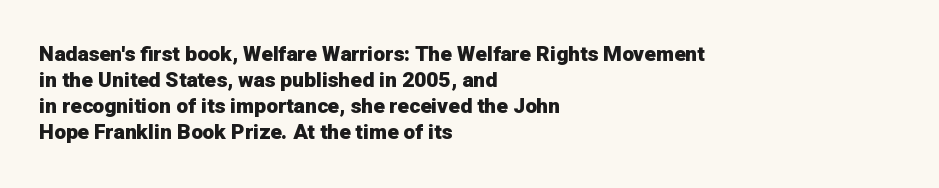
The image shows 21 px bold type, upright; set left-aligned, line spacing 1.24x, normal letter spacing, not underlined.
